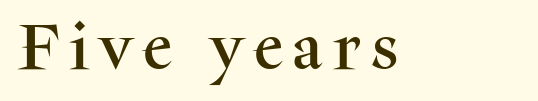
The image shows 50 px serif type, upright; set unusually wide letter spacing (+0.2 em), not underlined; medium stroke contrast and a medium x-height.
